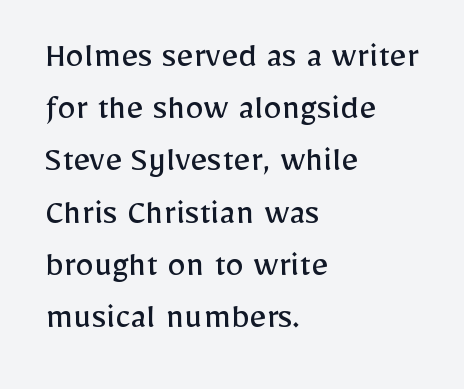
Q: Is the text bold? A: No.
Q: Is the text italic (slanted)? A: No, it is upright.
Q: Is the typeface a serif or a sans-serif typeface? A: Sans-serif.
Q: Is the text underlined? A: No.
Q: How is the paragraph aligned? A: Left-aligned.
Q: Is the spacing between letters normal or unusually wide? A: Normal.
Q: Is the spacing between lines tight, normal or loose? A: Normal.
Q: Width (condensed, normal, or wide)? A: Normal.
Q: Stroke contrast? A: Low.
Q: x-height? A: Medium.
Q: Monospaced? A: No.
